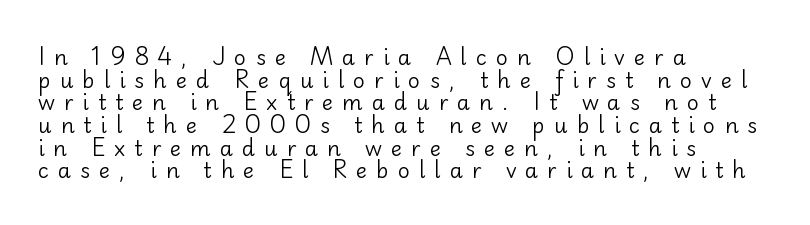
{"italic": "no", "bold": "no", "underline": "no", "align": "left", "line_spacing": "tight", "line_spacing_ratio": 1.08, "letter_spacing": "wide", "letter_spacing_em": 0.43, "glyph_px": 21}
